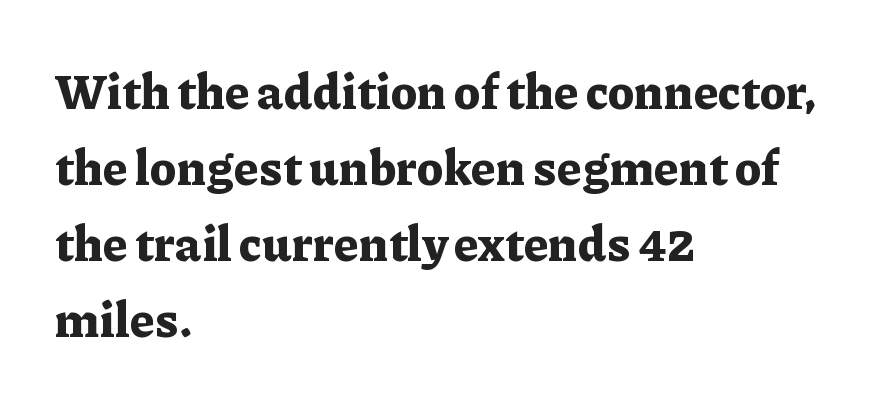
{"serif": "yes", "italic": "no", "bold": "yes", "weight": "bold", "width": "normal", "stroke_contrast": "low", "x_height": "medium", "monospaced": "no", "underline": "no", "align": "left", "line_spacing": "normal", "line_spacing_ratio": 1.58, "letter_spacing": "normal", "letter_spacing_em": 0.0, "glyph_px": 48}
